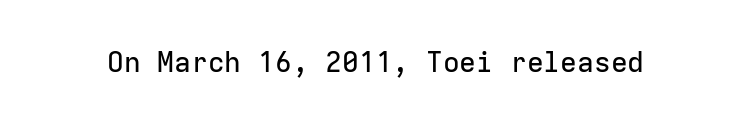
{"serif": "no", "italic": "no", "width": "normal", "stroke_contrast": "low", "x_height": "medium", "monospaced": "yes", "underline": "no", "letter_spacing": "normal", "letter_spacing_em": 0.0, "glyph_px": 28}
